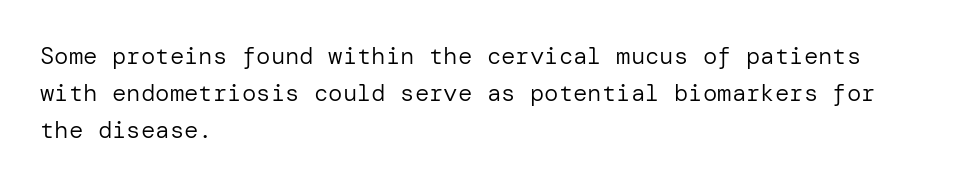
{"italic": "no", "bold": "no", "underline": "no", "align": "left", "line_spacing": "normal", "line_spacing_ratio": 1.55, "letter_spacing": "normal", "letter_spacing_em": 0.0, "glyph_px": 24}
